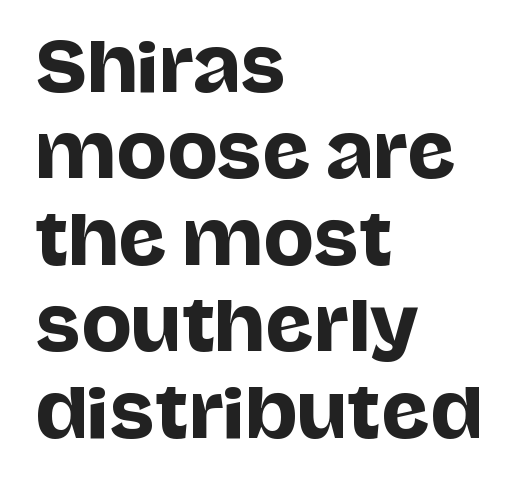
The image shows 67 px sans-serif type, upright; set left-aligned, normal line spacing (1.29x), normal letter spacing, not underlined; low stroke contrast and a large x-height.
